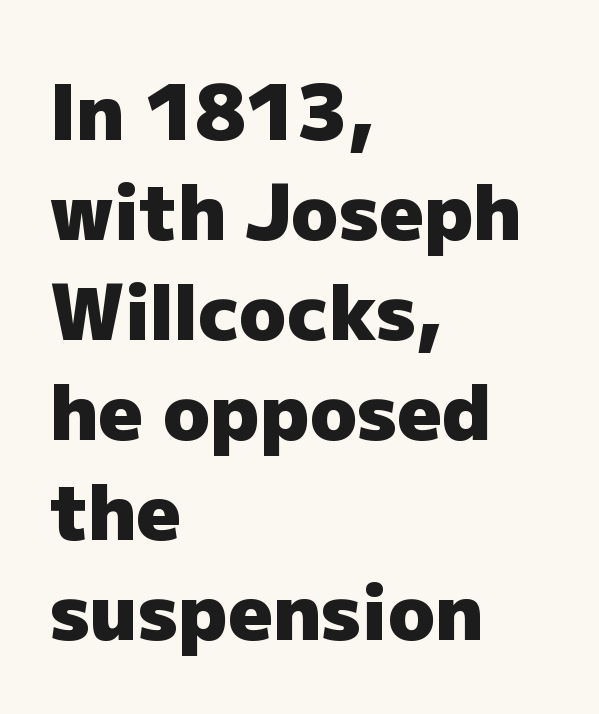
The image shows 77 px heavy sans-serif type, upright; set left-aligned, normal line spacing (1.3x), normal letter spacing, not underlined; low stroke contrast and a medium x-height.
